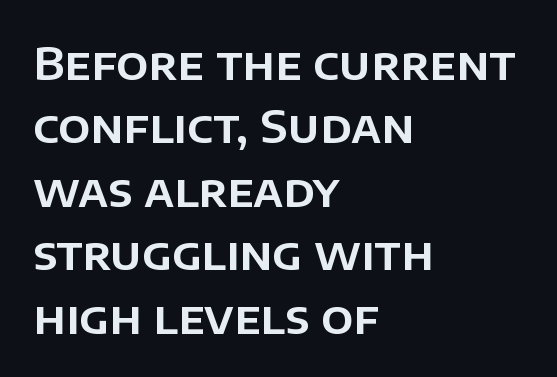
The image shows 45 px sans-serif type, upright; set left-aligned, normal line spacing (1.41x), normal letter spacing, not underlined; low stroke contrast and a large x-height.
